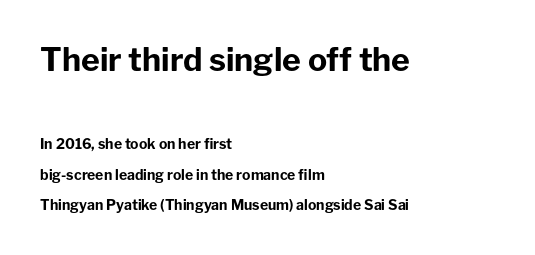
{"serif": "no", "italic": "no", "bold": "yes", "weight": "bold", "width": "normal", "stroke_contrast": "low", "x_height": "medium", "monospaced": "no", "underline": "no", "align": "left", "line_spacing": "loose", "line_spacing_ratio": 2.18, "letter_spacing": "normal", "letter_spacing_em": 0.0, "larger_block": "first", "size_ratio": 2.29, "glyph_px": 32}
